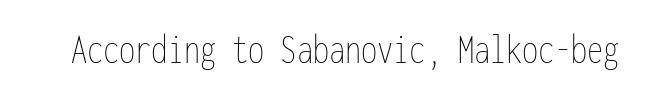
{"italic": "no", "bold": "no", "weight": "thin", "width": "condensed", "stroke_contrast": "low", "x_height": "medium", "monospaced": "yes", "underline": "no", "letter_spacing": "normal", "letter_spacing_em": 0.0, "glyph_px": 43}
